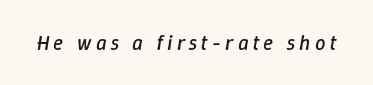
{"italic": "yes", "lean": "right", "slant_degrees": 9, "bold": "no", "underline": "no", "letter_spacing": "wide", "letter_spacing_em": 0.2, "glyph_px": 21}
